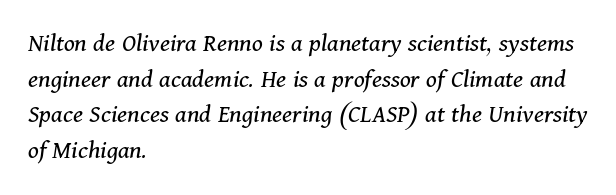
The image shows 27 px text type, italic (leaning right); set left-aligned, normal line spacing (1.32x), normal letter spacing, not underlined.
